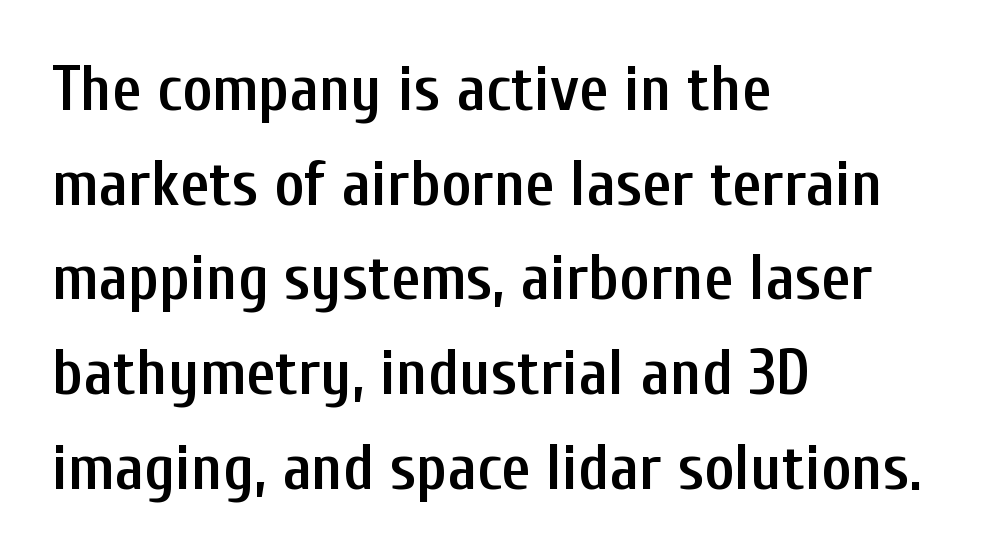
Its strokes are somewhat broadened, the hallmark of semibold type. The passage shown has conventional tracking throughout. Honestly, there is no underline to notice here at all. Examine the stroke ends and you'll find no serifs.
